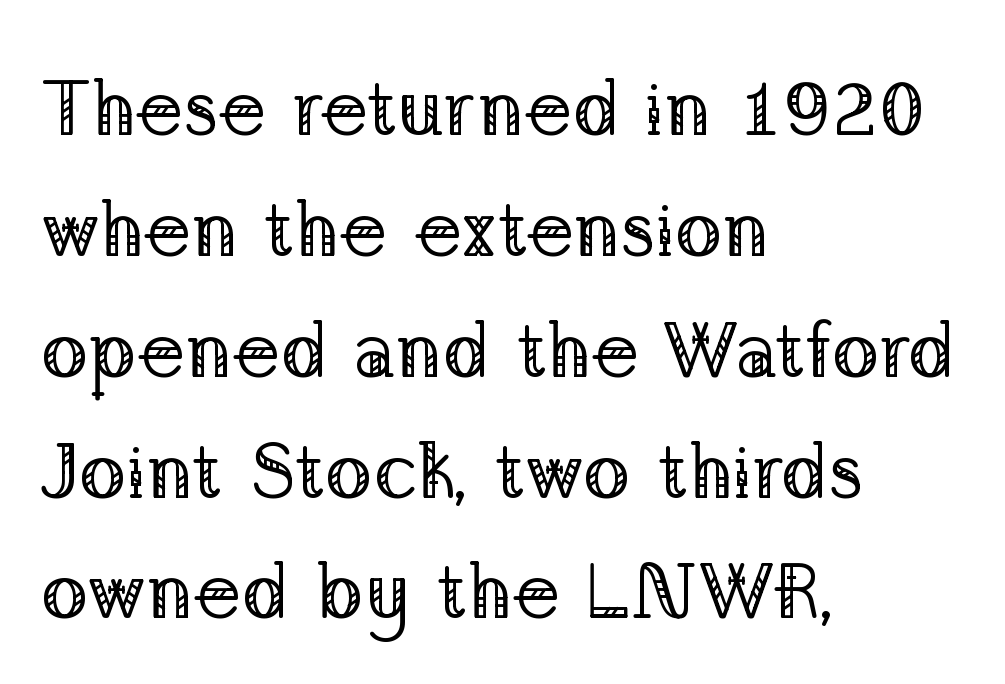
Q: Is the text bold? A: No.
Q: Is the text italic (slanted)? A: No, it is upright.
Q: Is the typeface a serif or a sans-serif typeface? A: Serif.
Q: Is the text underlined? A: No.
Q: How is the paragraph aligned? A: Left-aligned.
Q: Is the spacing between letters normal or unusually wide? A: Normal.
Q: Is the spacing between lines tight, normal or loose? A: Normal.
Q: Width (condensed, normal, or wide)? A: Normal.
Q: Stroke contrast? A: Low.
Q: x-height? A: Medium.
Q: Monospaced? A: No.
